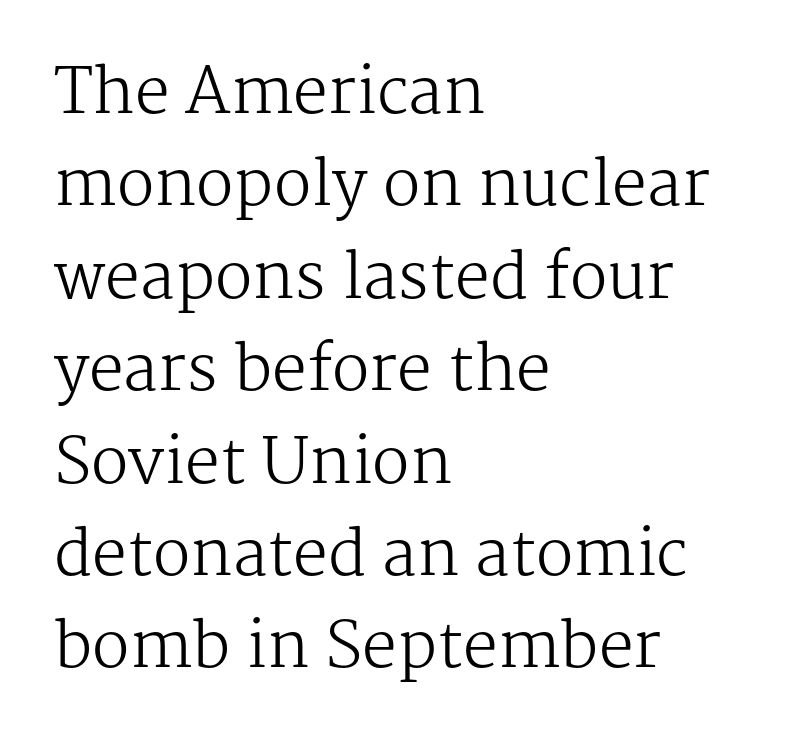
Ordinary non-slanted type is in use. Note: serifs present on the glyphs. Successive baselines arrive at the customary interval. The rendering uses natural spacing where letterforms have individual widths.
